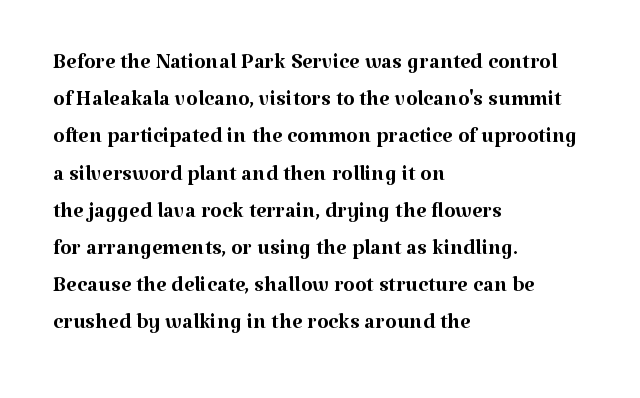
Weight: in the light-to-regular range. The tracking reads as untouched default to a designer's eye. Each letter keeps its own natural width here, so spacing adapts to shape. The compositor pushed each line to the left boundary. Are there feet on the stems? There are — it's a serif.
